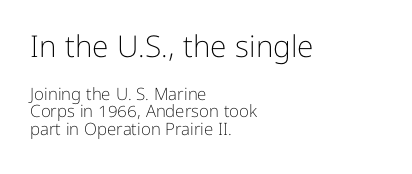
The image shows 30 px light sans-serif type, upright; set left-aligned, tight line spacing (1.03x), normal letter spacing, not underlined; the first (top) block is 1.76x larger; low stroke contrast and a medium x-height.
